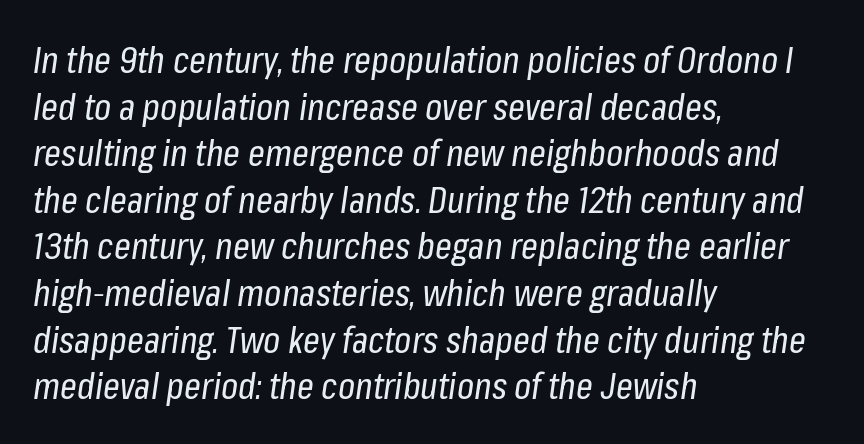
These lines sit exactly where default settings would place them. The letterforms sit shoulder to shoulder at normal distance. Designer's note — italics engaged. You could not count columns in this text — the font is proportionally spaced.
